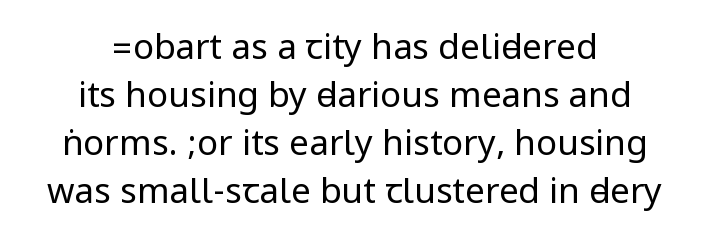
The image shows 35 px regular-weight, condensed sans-serif type, upright; set centered, normal line spacing (1.37x), normal letter spacing, not underlined; low stroke contrast.
